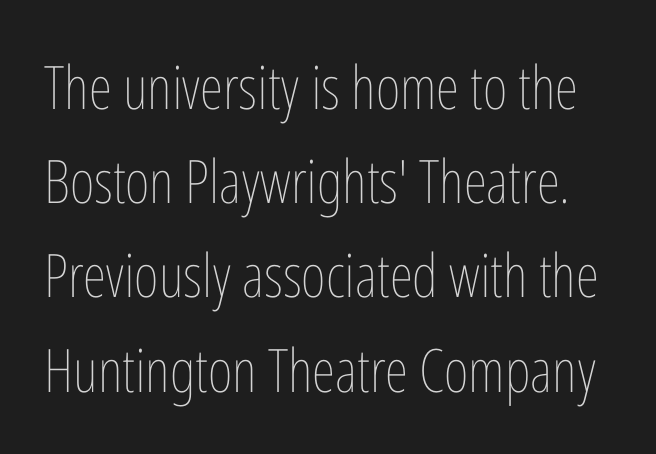
The image shows 60 px thin, condensed type, upright; set normal line spacing (1.57x), normal letter spacing, not underlined; low stroke contrast and a medium x-height.
